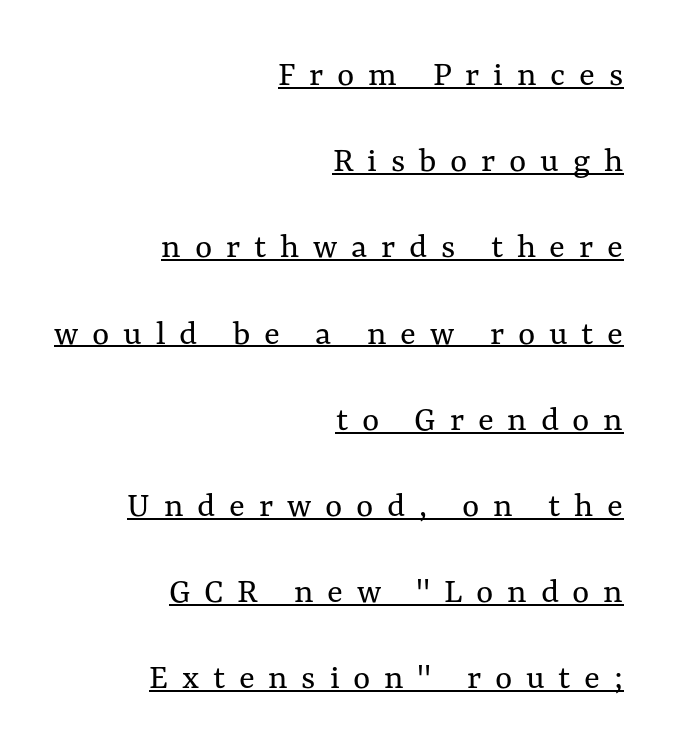
Notice the wide empty band between every row — that's loose leading. Tracking here is generous; glyphs stand well apart from one another. The letters stand upright; this is a roman face. A typesetter would call this proportional, since set widths differ per character.
